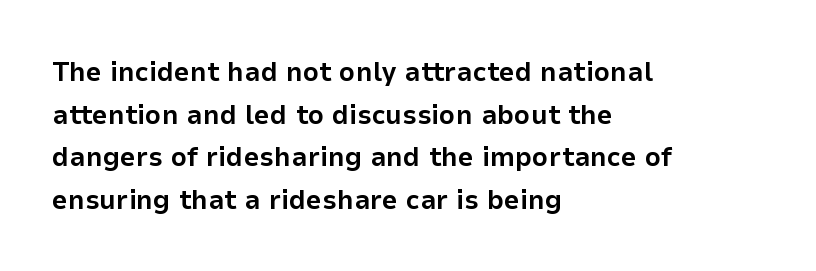
{"serif": "no", "italic": "no", "bold": "yes", "weight": "bold", "width": "normal", "stroke_contrast": "low", "x_height": "medium", "monospaced": "no", "underline": "no", "align": "left", "line_spacing": "normal", "line_spacing_ratio": 1.52, "letter_spacing": "normal", "letter_spacing_em": 0.0, "glyph_px": 28}
